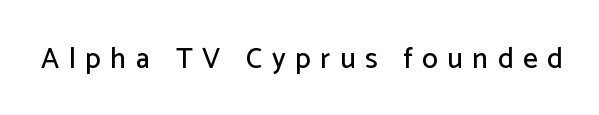
Q: Is the text italic (slanted)? A: No, it is upright.
Q: Is the typeface a serif or a sans-serif typeface? A: Sans-serif.
Q: Is the text underlined? A: No.
Q: Is the spacing between letters normal or unusually wide? A: Unusually wide.
Q: Width (condensed, normal, or wide)? A: Normal.
Q: Stroke contrast? A: Low.
Q: x-height? A: Medium.
Q: Monospaced? A: No.
